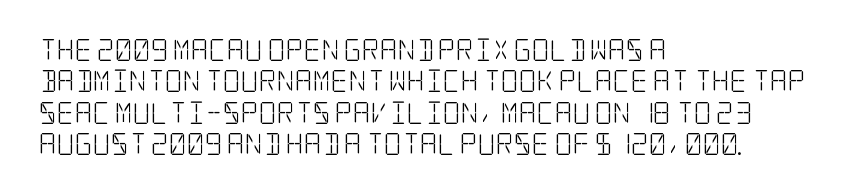
{"italic": "no", "bold": "no", "underline": "no", "align": "left", "line_spacing": "normal", "line_spacing_ratio": 1.43, "letter_spacing": "normal", "letter_spacing_em": 0.0, "glyph_px": 22}
